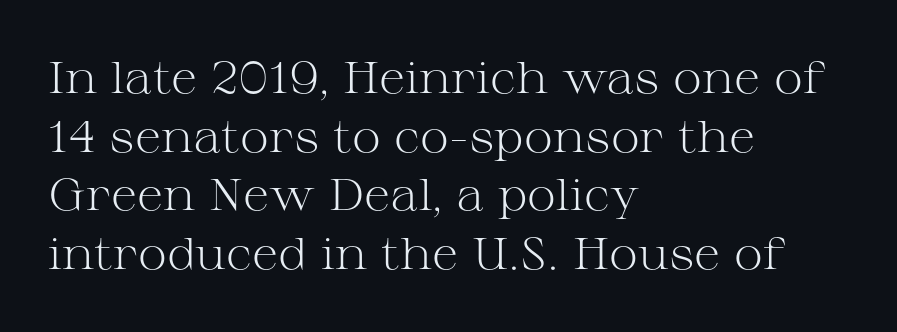
Q: Is the text bold? A: No.
Q: Is the text italic (slanted)? A: No, it is upright.
Q: Is the typeface a serif or a sans-serif typeface? A: Serif.
Q: Is the text underlined? A: No.
Q: How is the paragraph aligned? A: Left-aligned.
Q: Is the spacing between letters normal or unusually wide? A: Normal.
Q: Is the spacing between lines tight, normal or loose? A: Normal.
Q: Width (condensed, normal, or wide)? A: Wide.
Q: Stroke contrast? A: Medium.
Q: x-height? A: Medium.
Q: Monospaced? A: No.
